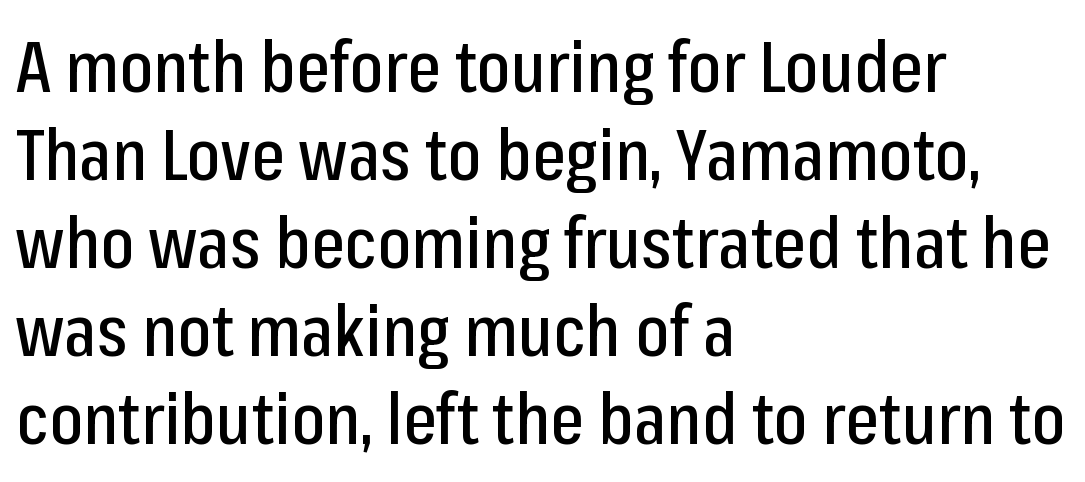
Q: Is the text italic (slanted)? A: No, it is upright.
Q: Is the typeface a serif or a sans-serif typeface? A: Sans-serif.
Q: Is the text underlined? A: No.
Q: How is the paragraph aligned? A: Left-aligned.
Q: Is the spacing between letters normal or unusually wide? A: Normal.
Q: Width (condensed, normal, or wide)? A: Condensed.
Q: Stroke contrast? A: Low.
Q: x-height? A: Medium.
Q: Monospaced? A: No.
